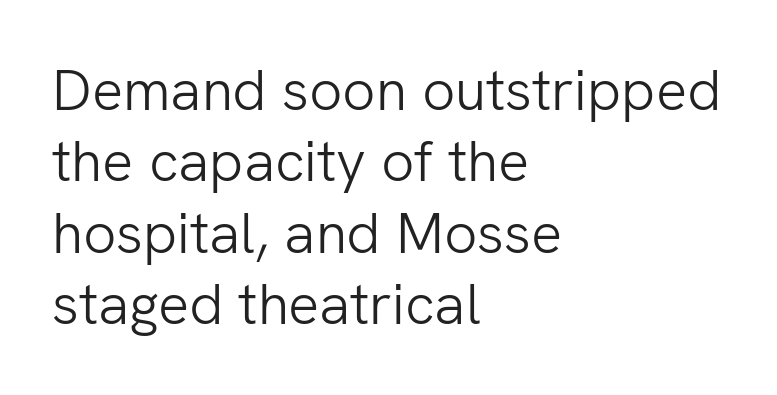
The image shows 58 px light sans-serif type, upright; set left-aligned, line spacing 1.23x, normal letter spacing, not underlined; low stroke contrast and a medium x-height.
